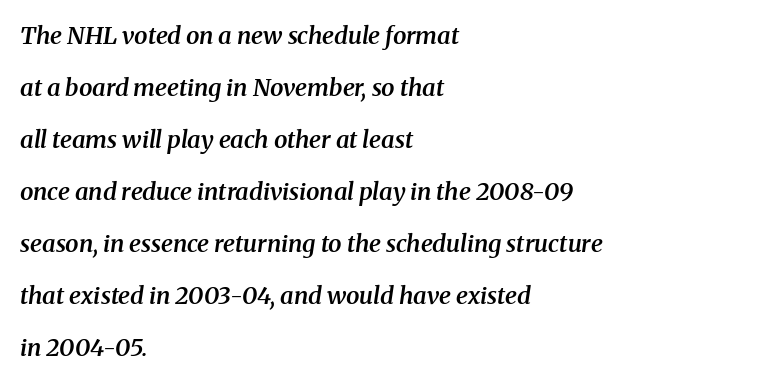
The image shows 24 px text type, italic (leaning right); set left-aligned, loose line spacing (2.17x), normal letter spacing, not underlined.
